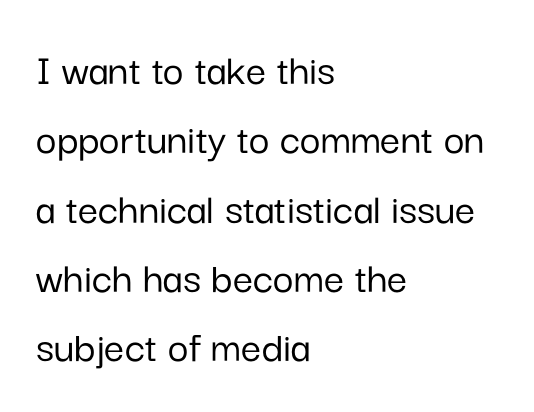
{"serif": "no", "italic": "no", "width": "normal", "stroke_contrast": "low", "x_height": "medium", "monospaced": "no", "underline": "no", "align": "left", "line_spacing": "normal", "line_spacing_ratio": 1.54, "letter_spacing": "normal", "letter_spacing_em": 0.0, "glyph_px": 45}
